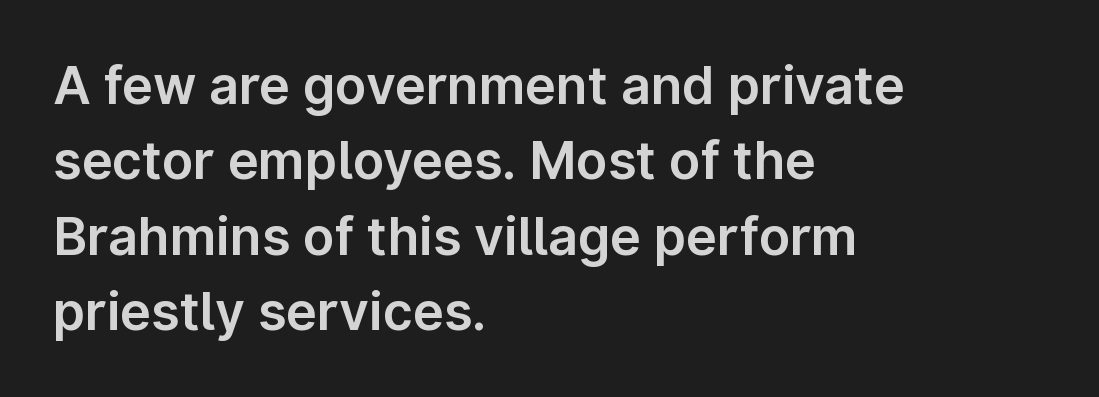
{"serif": "no", "italic": "no", "width": "normal", "stroke_contrast": "low", "x_height": "medium", "monospaced": "no", "underline": "no", "align": "left", "line_spacing": "normal", "line_spacing_ratio": 1.45, "letter_spacing": "normal", "letter_spacing_em": 0.0, "glyph_px": 52}
